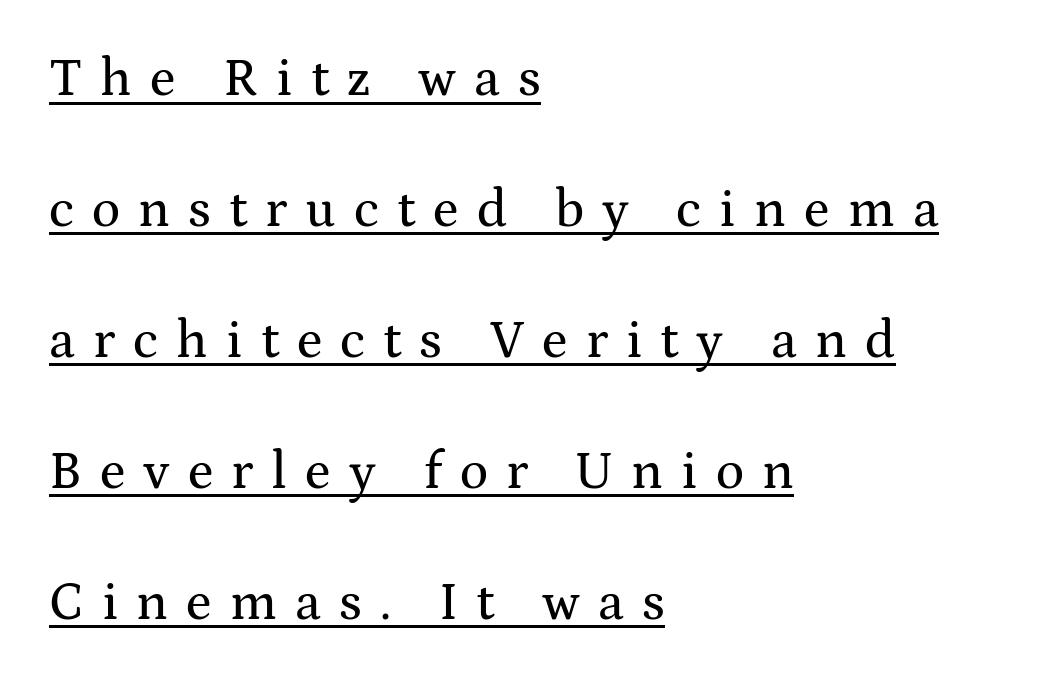
Here the designer chose a conventional face with non-uniform glyph widths. A continuous stroke trails under the words, as in a hyperlink. Leftover space on each line is placed entirely after the last word. A roman cut, with each character standing at attention. You could fit nearly another row in the gap between these rows.
